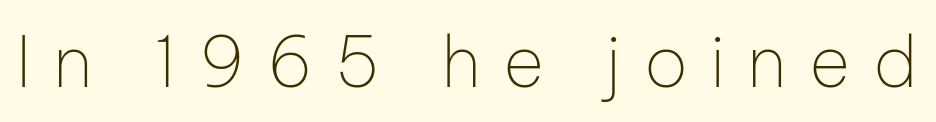
{"serif": "no", "italic": "no", "bold": "no", "weight": "thin", "width": "normal", "stroke_contrast": "low", "x_height": "medium", "monospaced": "no", "underline": "no", "letter_spacing": "wide", "letter_spacing_em": 0.31, "glyph_px": 71}
